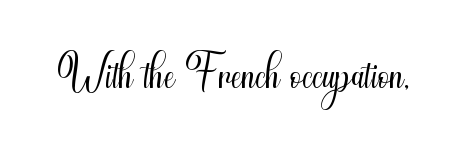
Q: Is the text bold? A: No.
Q: Is the text italic (slanted)? A: Yes.
Q: Is the typeface a serif or a sans-serif typeface? A: Sans-serif.
Q: Is the text underlined? A: No.
Q: Is the spacing between letters normal or unusually wide? A: Normal.
Q: Width (condensed, normal, or wide)? A: Condensed.
Q: Stroke contrast? A: Medium.
Q: x-height? A: Small.
Q: Monospaced? A: No.
